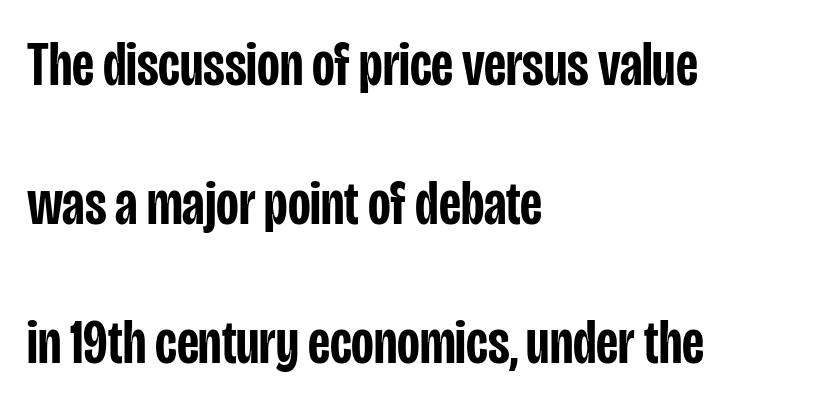
Q: Is the text bold? A: Semi-bold.
Q: Is the text italic (slanted)? A: No, it is upright.
Q: Is the typeface a serif or a sans-serif typeface? A: Sans-serif.
Q: Is the text underlined? A: No.
Q: How is the paragraph aligned? A: Left-aligned.
Q: Is the spacing between letters normal or unusually wide? A: Normal.
Q: Is the spacing between lines tight, normal or loose? A: Loose.
Q: Width (condensed, normal, or wide)? A: Condensed.
Q: Stroke contrast? A: Low.
Q: x-height? A: Large.
Q: Monospaced? A: No.
